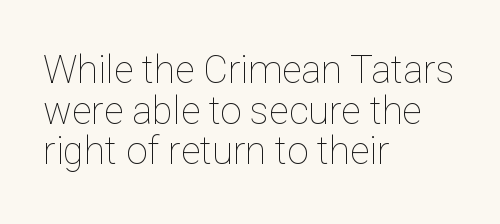
{"italic": "no", "bold": "no", "weight": "thin", "width": "normal", "stroke_contrast": "low", "x_height": "medium", "monospaced": "no", "underline": "no", "align": "left", "line_spacing": "tight", "line_spacing_ratio": 1.07, "letter_spacing": "normal", "letter_spacing_em": 0.0, "glyph_px": 38}
